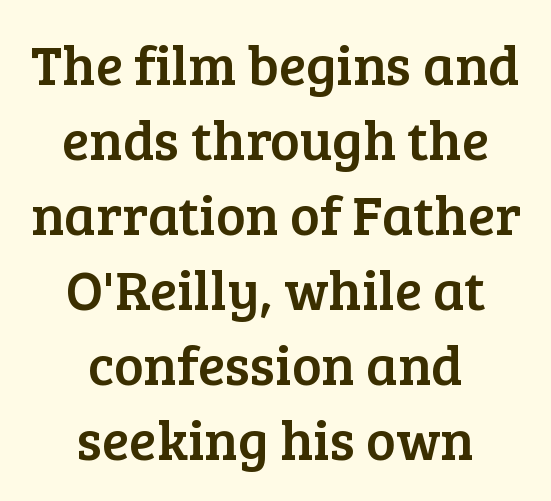
Q: Is the text italic (slanted)? A: No, it is upright.
Q: Is the typeface a serif or a sans-serif typeface? A: Serif.
Q: Is the text underlined? A: No.
Q: How is the paragraph aligned? A: Centered.
Q: Is the spacing between letters normal or unusually wide? A: Normal.
Q: Is the spacing between lines tight, normal or loose? A: Normal.
Q: Width (condensed, normal, or wide)? A: Normal.
Q: Stroke contrast? A: Low.
Q: x-height? A: Medium.
Q: Monospaced? A: No.
